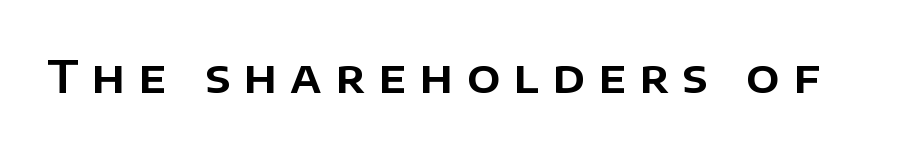
The image shows 44 px sans-serif type, upright; set unusually wide letter spacing (+0.3 em), not underlined; low stroke contrast and a large x-height.
